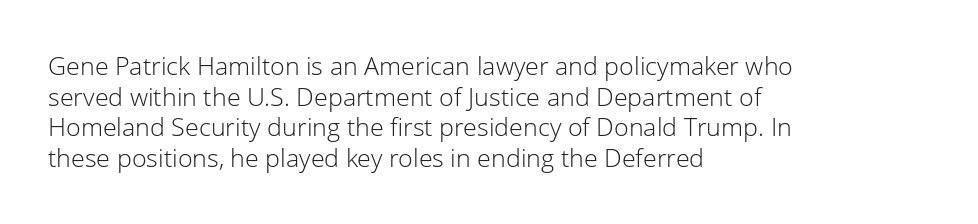
{"italic": "no", "bold": "no", "underline": "no", "align": "left", "line_spacing_ratio": 1.23, "letter_spacing": "normal", "letter_spacing_em": 0.0, "glyph_px": 25}
